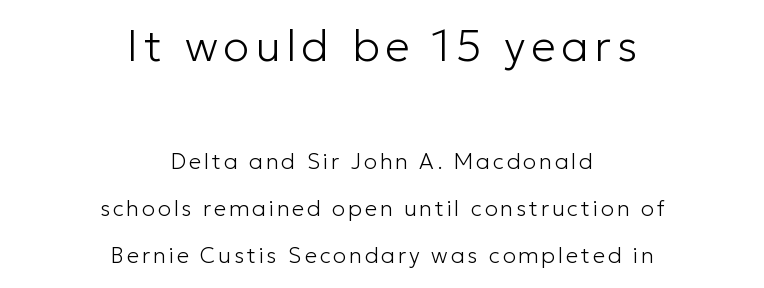
{"serif": "no", "italic": "no", "bold": "no", "weight": "light", "width": "normal", "stroke_contrast": "low", "x_height": "medium", "monospaced": "no", "underline": "no", "align": "center", "line_spacing": "loose", "line_spacing_ratio": 2.13, "larger_block": "first", "size_ratio": 2.0, "glyph_px": 44}
